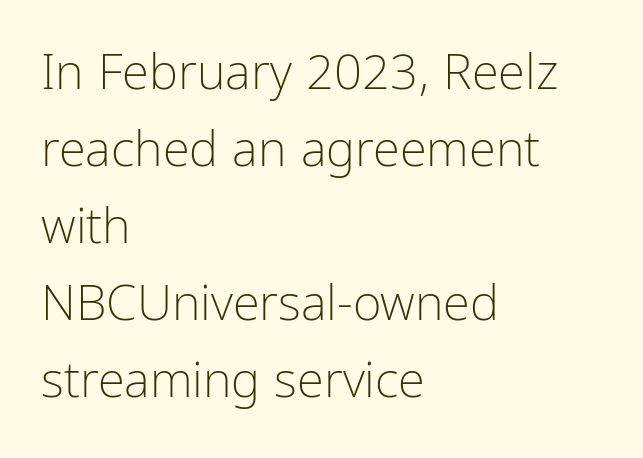
{"serif": "no", "italic": "no", "bold": "no", "weight": "light", "width": "condensed", "stroke_contrast": "low", "x_height": "medium", "monospaced": "no", "underline": "no", "align": "left", "line_spacing": "normal", "line_spacing_ratio": 1.57, "letter_spacing": "normal", "letter_spacing_em": 0.0, "glyph_px": 49}
